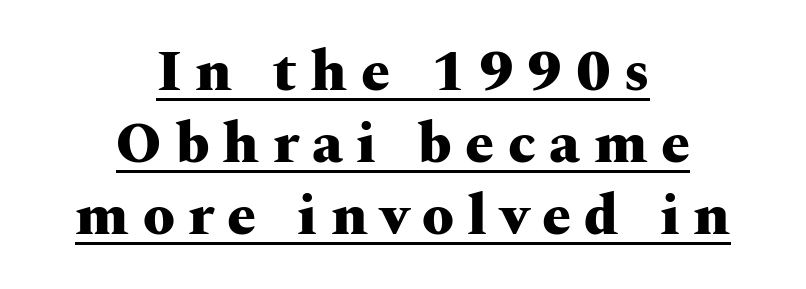
{"serif": "yes", "italic": "no", "bold": "yes", "weight": "heavy", "width": "wide", "stroke_contrast": "medium", "x_height": "medium", "monospaced": "no", "underline": "yes", "align": "center", "line_spacing_ratio": 1.24, "letter_spacing": "wide", "letter_spacing_em": 0.23, "glyph_px": 58}
